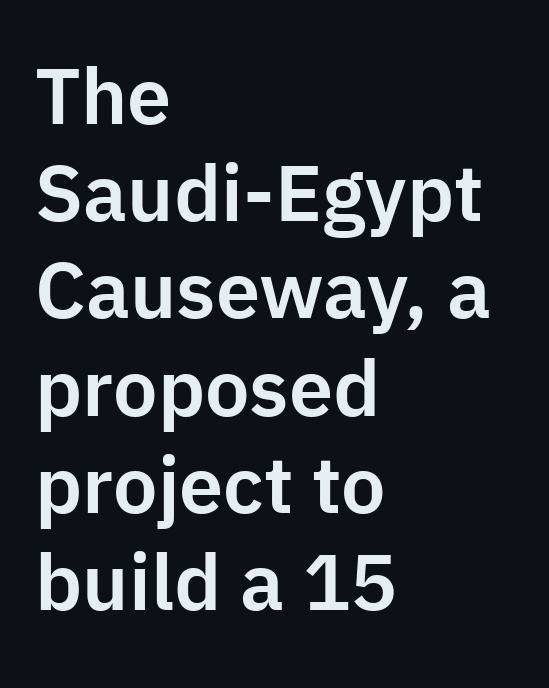
The image shows 79 px sans-serif type, upright; set left-aligned, line spacing 1.23x, normal letter spacing, not underlined; low stroke contrast and a medium x-height.
